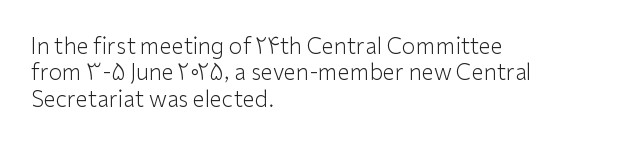
{"italic": "no", "bold": "no", "underline": "no", "align": "left", "line_spacing_ratio": 1.2, "letter_spacing": "normal", "letter_spacing_em": 0.0, "glyph_px": 22}
